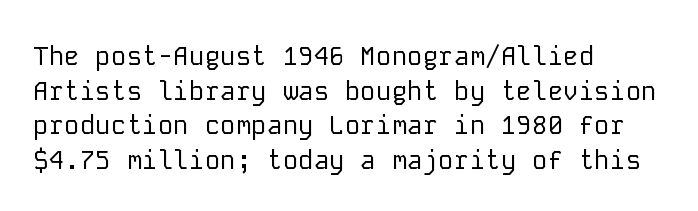
The image shows 26 px text type, upright; set left-aligned, normal line spacing (1.33x), normal letter spacing, not underlined.
